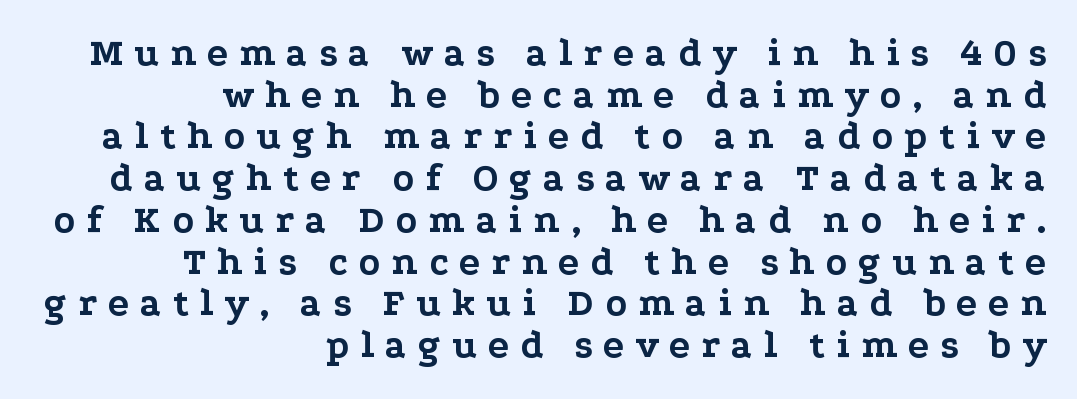
The image shows 39 px bold, wide serif type, upright; set right-aligned, tight line spacing (1.07x), unusually wide letter spacing (+0.28 em), not underlined; low stroke contrast and a medium x-height.
